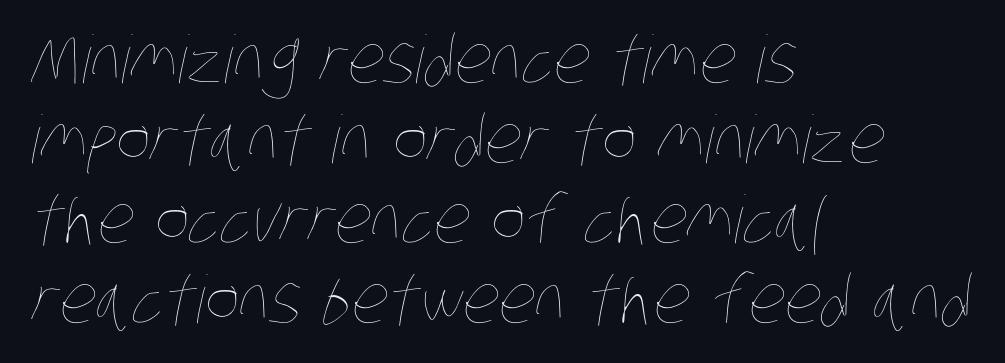
No chunkiness to these letters — they're not bold. This sample is left-justified, so line endings fall wherever the words run out. Quick note: underline off. Proportional: the letters do not fall into vertical columns. The horizontal fit of the characters is conventional and even.
